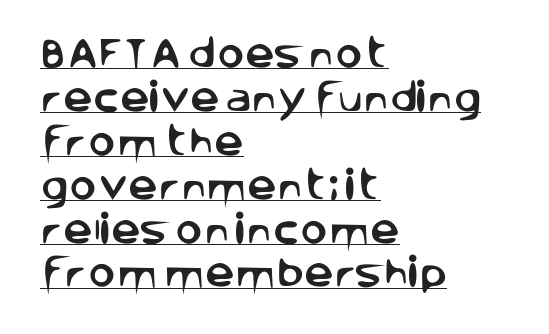
Varying glyph widths throughout — classic text-font behaviour. Style check: upright. Reading down the column, the eye jumps a familiar distance to each next line. Classification — sans serif. The rag falls on the right side of this text block.
